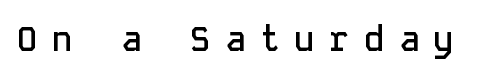
{"serif": "no", "italic": "no", "bold": "semi", "weight": "semibold", "width": "normal", "stroke_contrast": "low", "x_height": "medium", "monospaced": "yes", "underline": "no", "letter_spacing": "wide", "letter_spacing_em": 0.42, "glyph_px": 34}
